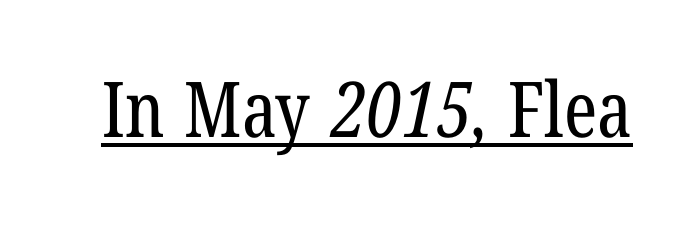
The image shows 77 px regular-weight, condensed serif type; set normal letter spacing, underlined; low stroke contrast and a medium x-height.
